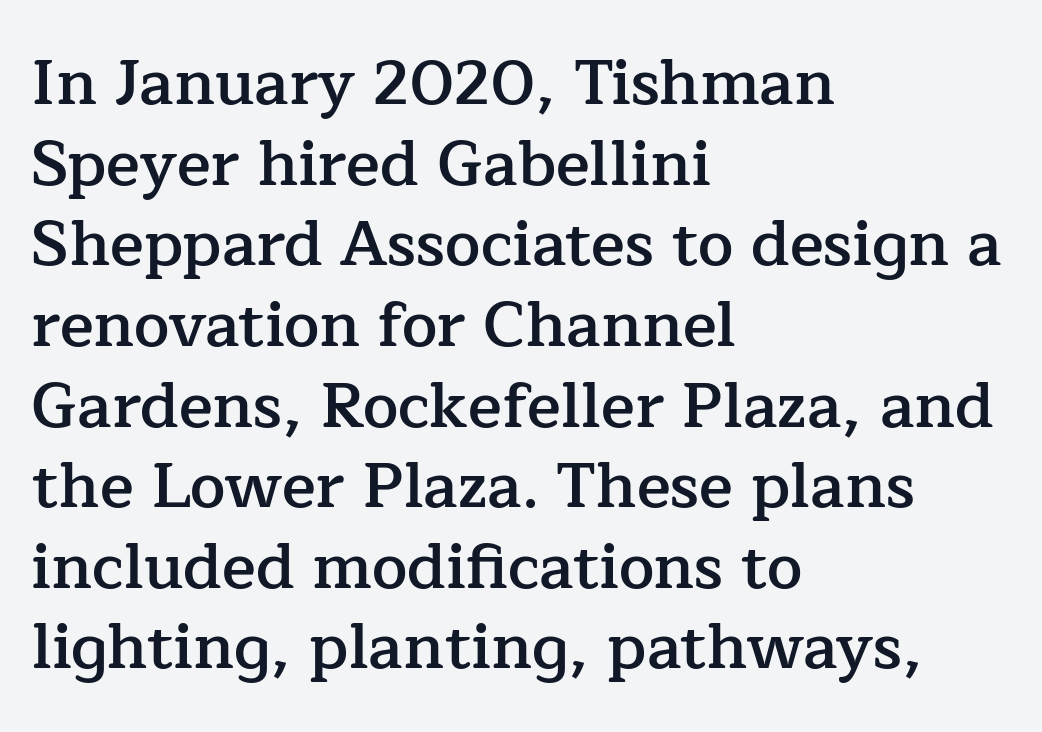
Stroke terminals: seriffed. The face used here is a semibold: visibly heavier than regular, lighter than bold. Does the lettering tilt? It doesn't — this is upright. The letters advance in unequal steps, a hallmark of proportional type. Standard letterfit; no display-style spreading of the glyphs. Lines of text with bare space underneath.
